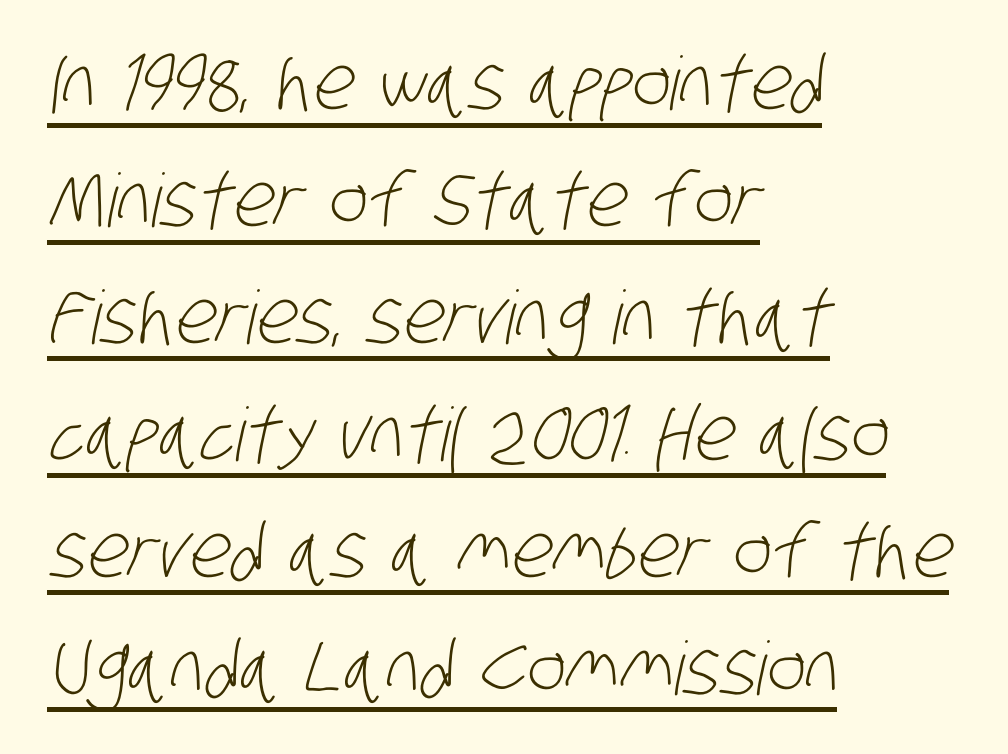
Each letter keeps its own natural width here, so spacing adapts to shape. The passage shown has conventional tracking throughout. Compared with undecorated copy, this sample adds a rule below the words. Each letter's strokes conclude bluntly, with no projecting serifs. Horizontal alignment here is leftward, the default for most running prose. The characters are drawn with everyday or finer stroke widths.
